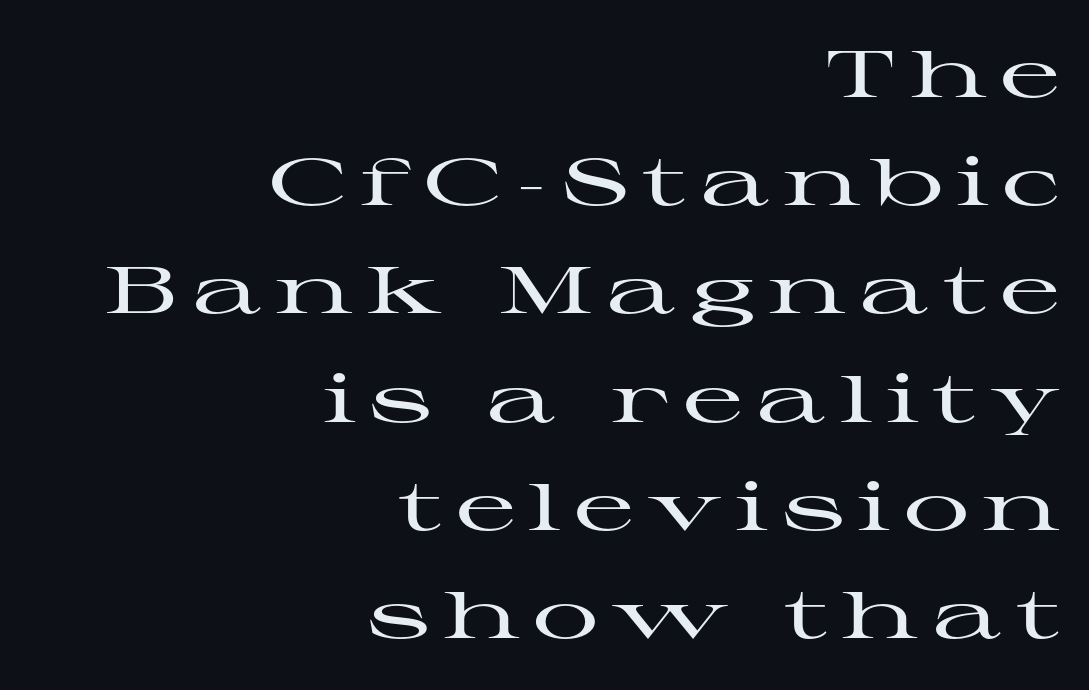
The image shows 66 px wide serif type, upright; set right-aligned, normal line spacing (1.64x), unusually wide letter spacing (+0.2 em), not underlined; high stroke contrast and a medium x-height.
